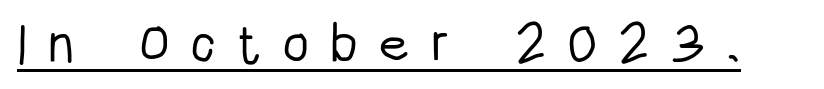
Here the designer chose a conventional face with non-uniform glyph widths. Quick note: not italic, upright. This reads as an unemphasized weight, regular at the heaviest. This rendering employs a face without finishing strokes, i.e., a sans-serif.
